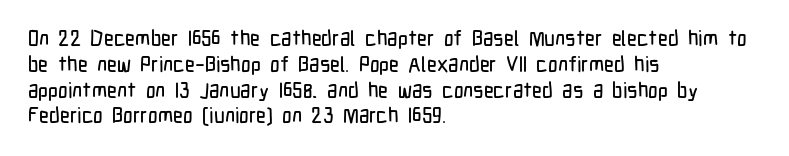
{"italic": "no", "underline": "no", "align": "left", "line_spacing_ratio": 1.23, "letter_spacing": "normal", "letter_spacing_em": 0.0, "glyph_px": 21}
